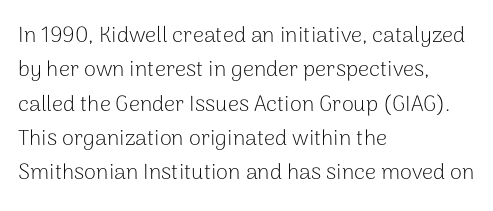
{"italic": "no", "bold": "no", "underline": "no", "align": "left", "line_spacing": "normal", "line_spacing_ratio": 1.56, "letter_spacing": "normal", "letter_spacing_em": 0.0, "glyph_px": 22}
